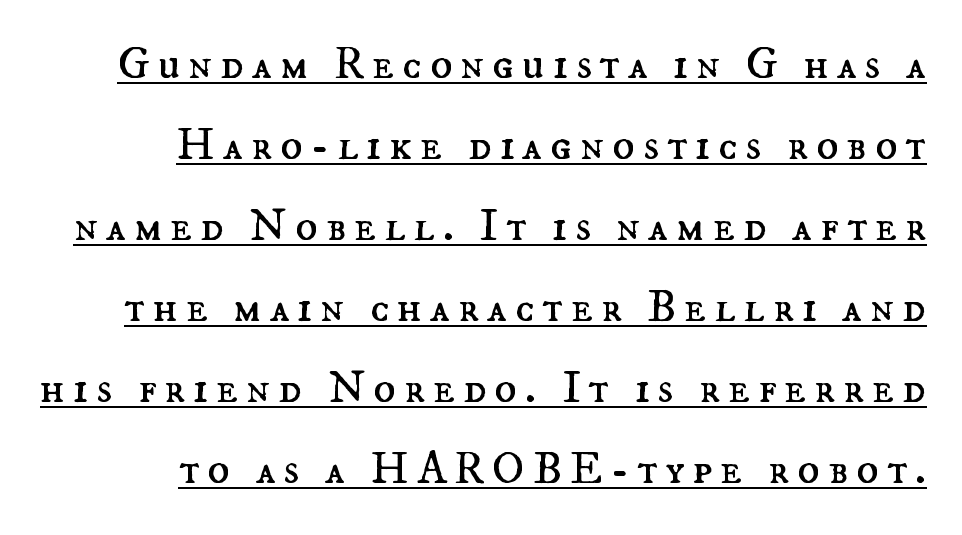
Letters have the restrained weight of plain body copy at most. These lines were composed using upright roman letters. These lines are rendered in a variable-pitch font. Underlined type. These lines are set flush right with a ragged left edge.
